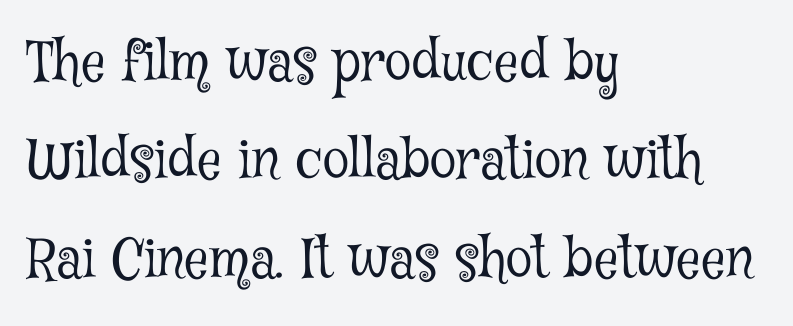
Q: Is the text bold? A: No.
Q: Is the text italic (slanted)? A: No, it is upright.
Q: Is the typeface a serif or a sans-serif typeface? A: Serif.
Q: Is the text underlined? A: No.
Q: How is the paragraph aligned? A: Left-aligned.
Q: Is the spacing between letters normal or unusually wide? A: Normal.
Q: Width (condensed, normal, or wide)? A: Condensed.
Q: Stroke contrast? A: Low.
Q: x-height? A: Medium.
Q: Monospaced? A: No.
